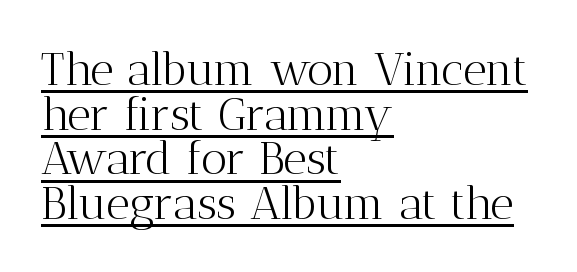
Q: Is the text bold? A: No.
Q: Is the text italic (slanted)? A: No, it is upright.
Q: Is the typeface a serif or a sans-serif typeface? A: Serif.
Q: Is the text underlined? A: Yes.
Q: How is the paragraph aligned? A: Left-aligned.
Q: Is the spacing between letters normal or unusually wide? A: Normal.
Q: Is the spacing between lines tight, normal or loose? A: Tight.
Q: Width (condensed, normal, or wide)? A: Normal.
Q: Stroke contrast? A: Medium.
Q: x-height? A: Medium.
Q: Monospaced? A: No.
